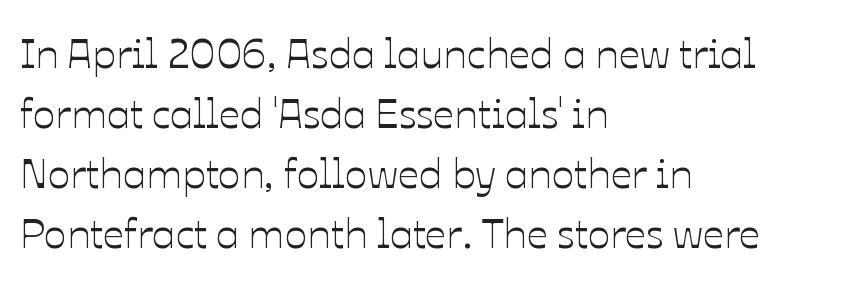
Q: Is the text italic (slanted)? A: No, it is upright.
Q: Is the text underlined? A: No.
Q: How is the paragraph aligned? A: Left-aligned.
Q: Is the spacing between letters normal or unusually wide? A: Normal.
Q: Is the spacing between lines tight, normal or loose? A: Normal.
Q: Width (condensed, normal, or wide)? A: Normal.
Q: Stroke contrast? A: Low.
Q: x-height? A: Medium.
Q: Monospaced? A: No.
